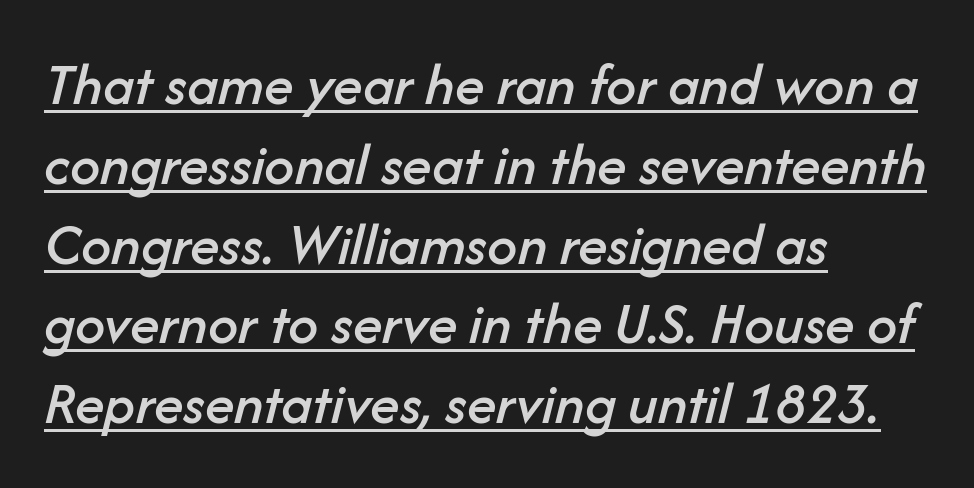
The rendering uses a moderate line-height, typical for paragraphs. The face used here is proportionally spaced, like ordinary book or web type. Default kerning and tracking; the words read as compact shapes. The axis of the letterforms is tilted away from vertical.
